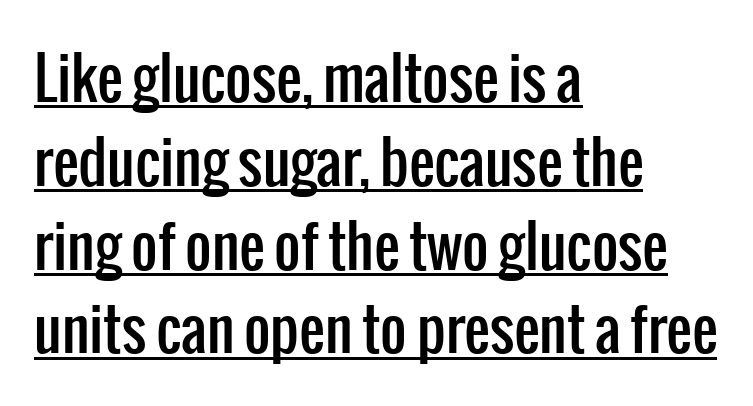
The image shows 57 px condensed sans-serif type, upright; set left-aligned, normal line spacing (1.47x), normal letter spacing, underlined; low stroke contrast and a medium x-height.
